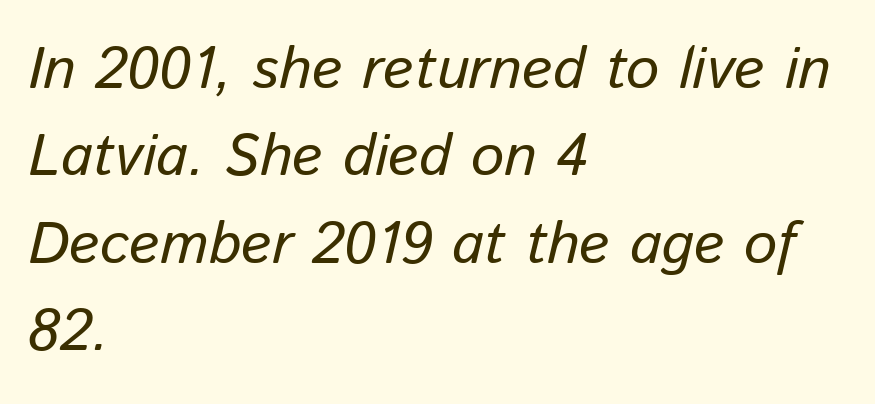
Q: Is the text italic (slanted)? A: Yes, it leans right by about 13 degrees.
Q: Is the text underlined? A: No.
Q: How is the paragraph aligned? A: Left-aligned.
Q: Is the spacing between letters normal or unusually wide? A: Normal.
Q: Is the spacing between lines tight, normal or loose? A: Normal.
Q: Width (condensed, normal, or wide)? A: Normal.
Q: Stroke contrast? A: Low.
Q: x-height? A: Medium.
Q: Monospaced? A: No.
